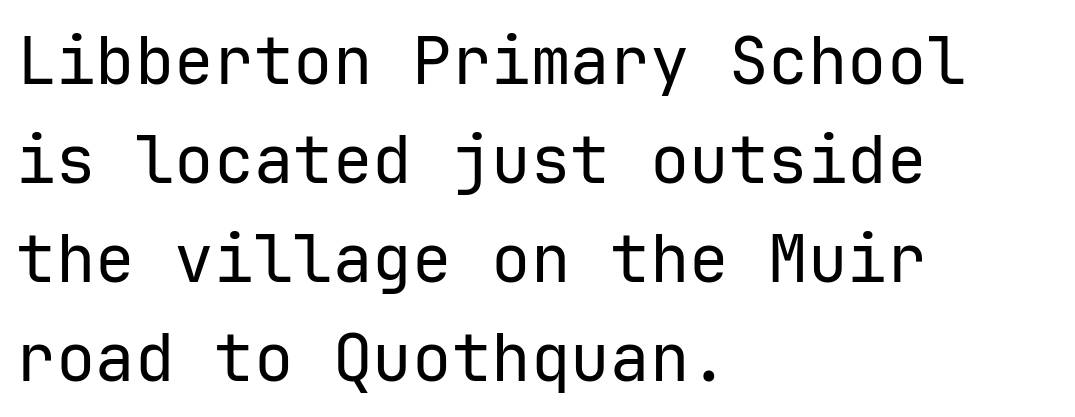
Monospaced: the letters line up in strict vertical columns. Nothing heavy about these letters — not bold at all. Each new line begins a customary step beneath the previous one. Caption: standard tracking, unaltered.
